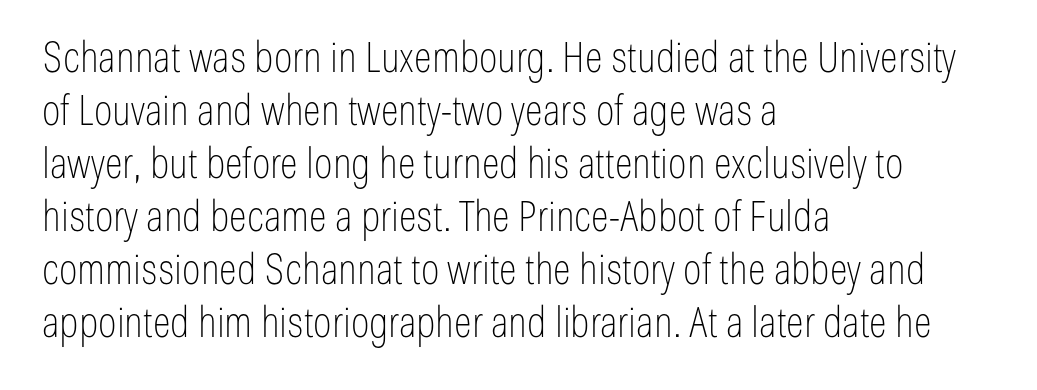
The image shows 42 px thin, condensed sans-serif type, upright; set left-aligned, normal line spacing (1.26x), normal letter spacing, not underlined; low stroke contrast and a medium x-height.
